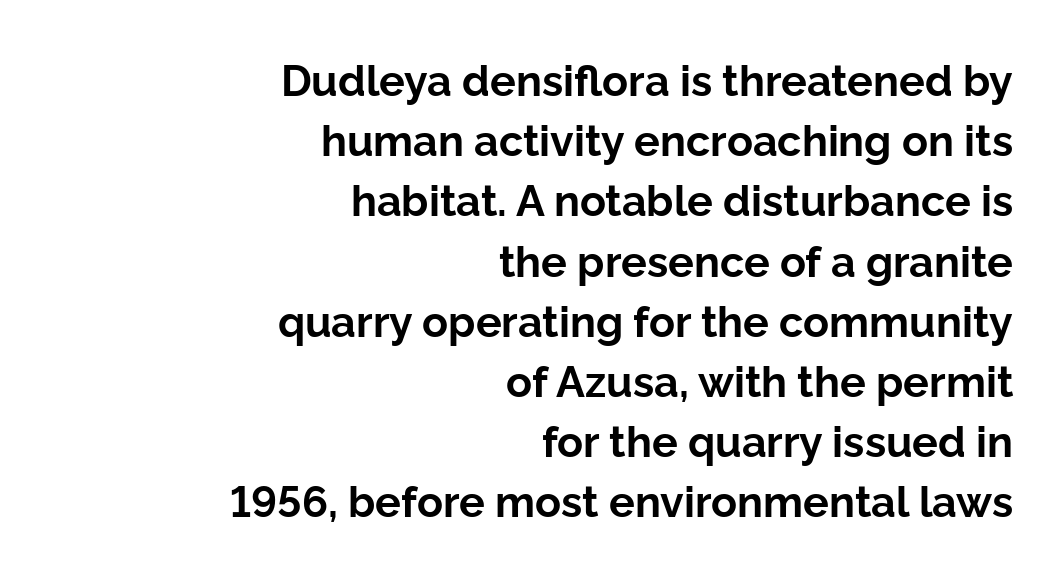
{"serif": "no", "italic": "no", "bold": "yes", "weight": "bold", "width": "normal", "stroke_contrast": "low", "x_height": "medium", "monospaced": "no", "underline": "no", "align": "right", "line_spacing": "normal", "line_spacing_ratio": 1.4, "letter_spacing": "normal", "letter_spacing_em": 0.0, "glyph_px": 43}
